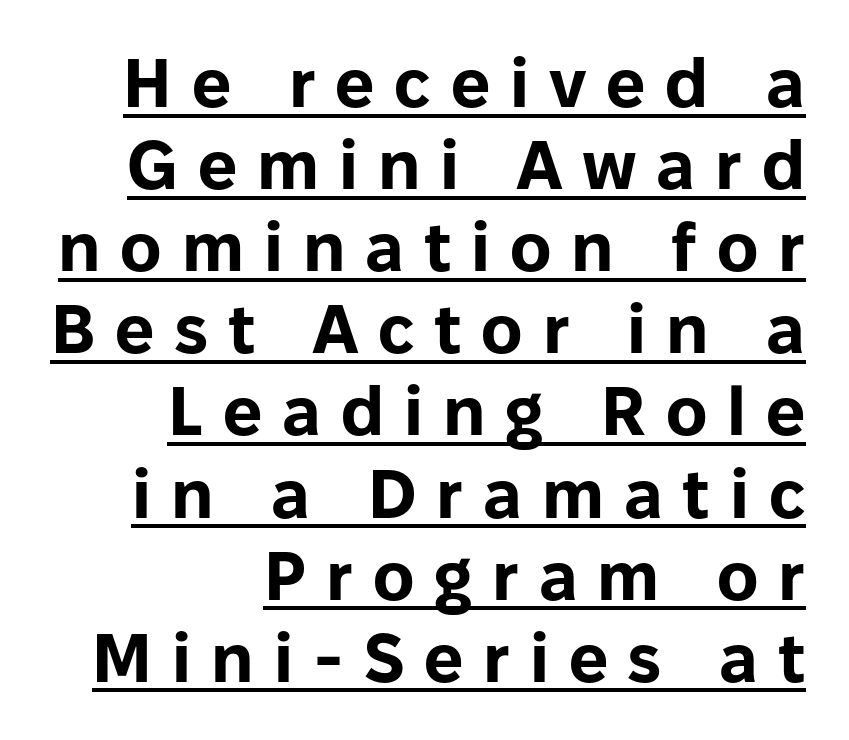
Q: Is the text bold? A: Yes.
Q: Is the text italic (slanted)? A: No, it is upright.
Q: Is the typeface a serif or a sans-serif typeface? A: Sans-serif.
Q: Is the text underlined? A: Yes.
Q: How is the paragraph aligned? A: Right-aligned.
Q: Is the spacing between letters normal or unusually wide? A: Unusually wide.
Q: Width (condensed, normal, or wide)? A: Normal.
Q: Stroke contrast? A: Low.
Q: x-height? A: Medium.
Q: Monospaced? A: No.
